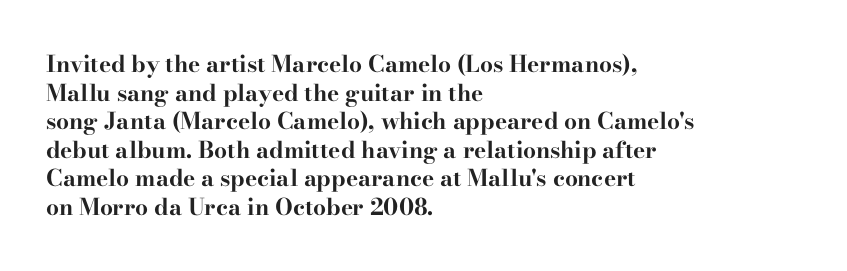
Every character sits straight up, as roman type does. Stroke thickness is high; the sample reads as a true bold. Inter-character spacing is left at the font's built-in metrics. Casual observation: everything's shoved over to the left. The specimen omits any rule beneath the text block's lines.
